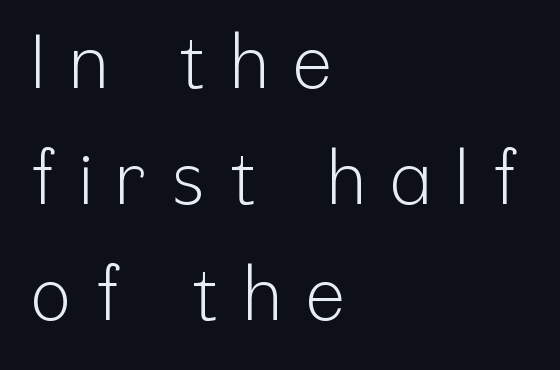
Letters rest on an invisible, unmarked baseline. Italic? Not at all — the glyphs are vertical. Each line starts at the same left margin while the right side varies. No letter is thick-stroked: the sample isn't bold.
